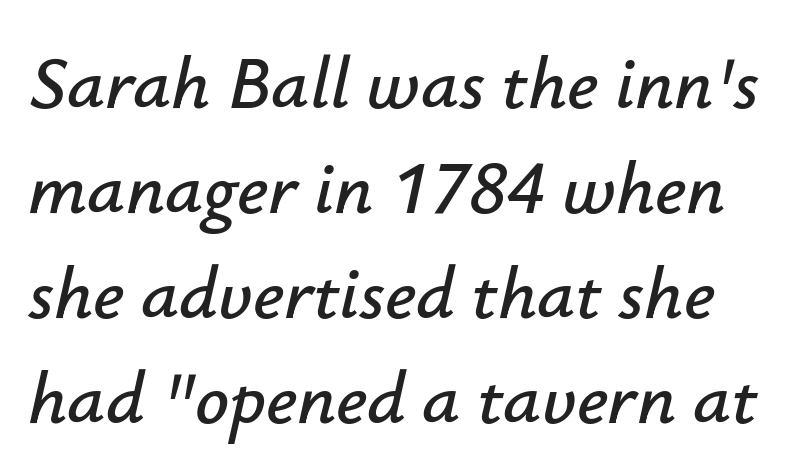
The image shows 75 px text type, italic (leaning right); set normal line spacing (1.4x), normal letter spacing, not underlined; low stroke contrast and a small x-height.
